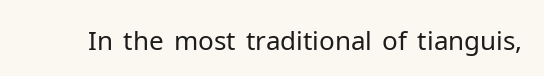
Q: Is the text bold? A: No.
Q: Is the text italic (slanted)? A: No, it is upright.
Q: Is the text underlined? A: No.
Q: Is the spacing between letters normal or unusually wide? A: Normal.
